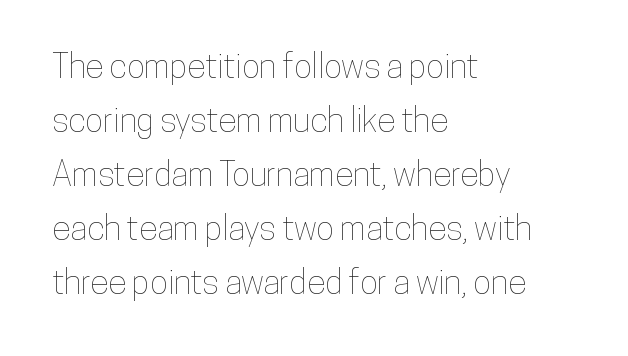
These lines are rendered in a variable-pitch font. You can tell it's not italic because the verticals are truly vertical. If you drew a ruler down the left edge, every line would touch it. The gaps between neighbouring characters are ordinary and unremarkable. Underlining? Definitely not there. The designer left line spacing at the default.
